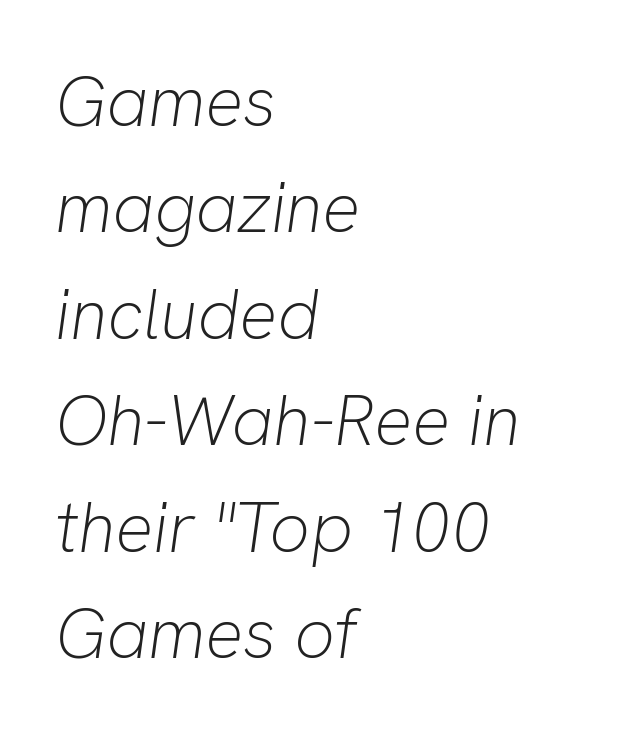
{"italic": "yes", "lean": "right", "slant_degrees": 8, "bold": "no", "weight": "light", "width": "normal", "stroke_contrast": "low", "x_height": "medium", "monospaced": "no", "underline": "no", "align": "left", "line_spacing": "normal", "line_spacing_ratio": 1.5, "letter_spacing": "normal", "letter_spacing_em": 0.0, "glyph_px": 71}
